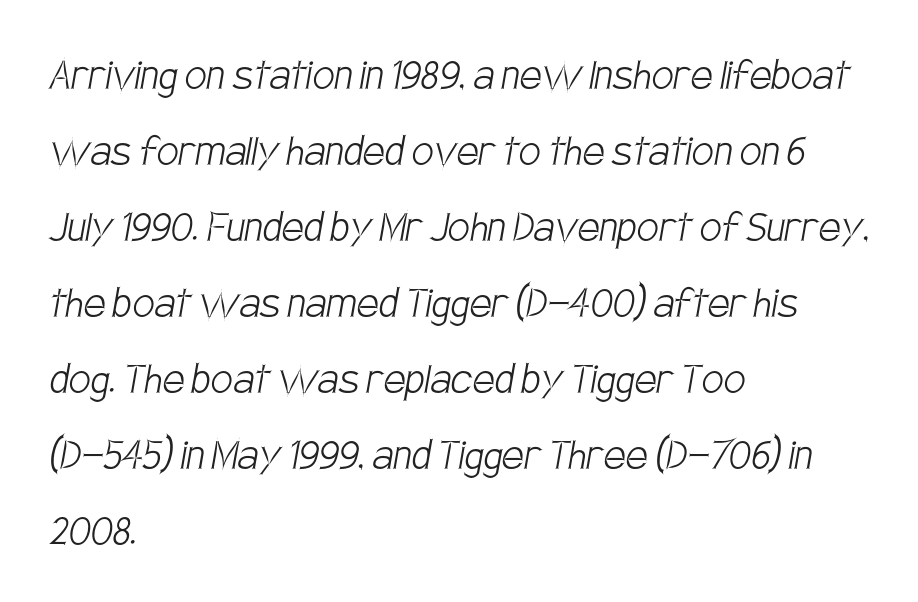
Stroke mass is kept to a normal reading level or below. The font family rendered here belongs to the sans-serif group. Teacher's note: observe the even left margin — that is flush-left alignment. Glyph-to-glyph distance matches everyday printed text. Spacing verdict: proportional, widths tailored to each character.
